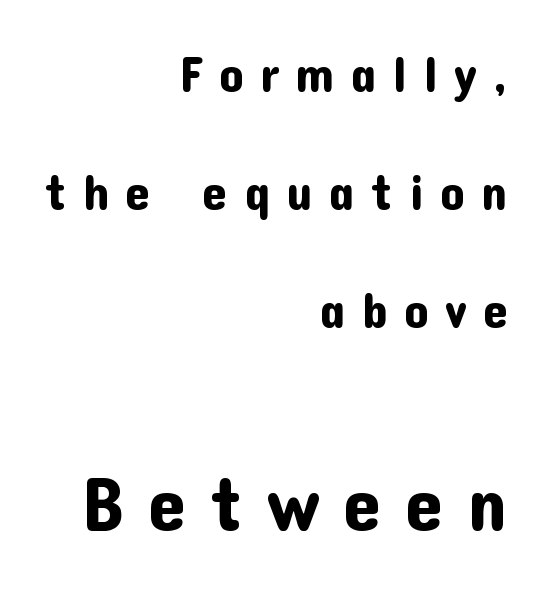
{"serif": "no", "italic": "no", "width": "normal", "stroke_contrast": "low", "x_height": "medium", "monospaced": "no", "underline": "no", "align": "right", "line_spacing": "loose", "line_spacing_ratio": 2.36, "letter_spacing": "wide", "letter_spacing_em": 0.32, "larger_block": "second", "size_ratio": 1.5, "glyph_px": 75}
